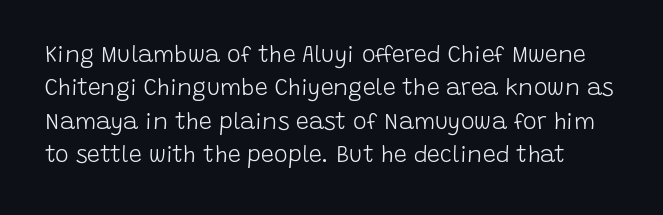
{"italic": "no", "bold": "no", "underline": "no", "line_spacing": "normal", "line_spacing_ratio": 1.45, "letter_spacing": "normal", "letter_spacing_em": 0.0, "glyph_px": 23}
